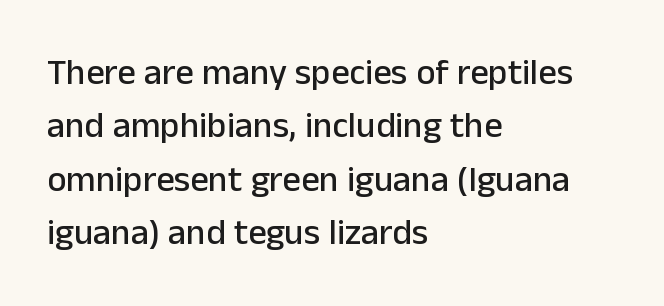
{"serif": "no", "italic": "no", "width": "normal", "stroke_contrast": "low", "x_height": "medium", "monospaced": "no", "underline": "no", "align": "left", "line_spacing": "normal", "line_spacing_ratio": 1.48, "letter_spacing": "normal", "letter_spacing_em": 0.0, "glyph_px": 36}
